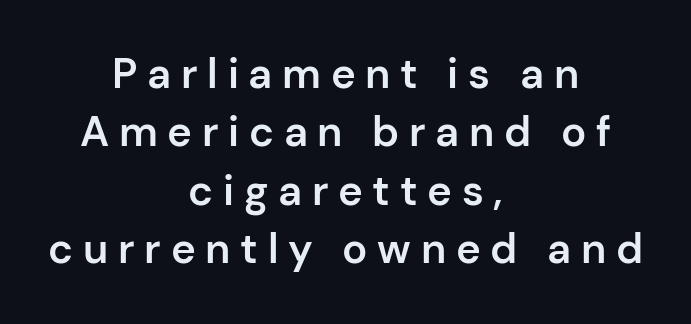
The passage shown is not underscored anywhere. Teacher's note: observe the equal gaps on both sides — that is centered alignment. Type style note: lacks serifs. Note the varied advance widths — an 'i' is clearly narrower than an 'm'.
